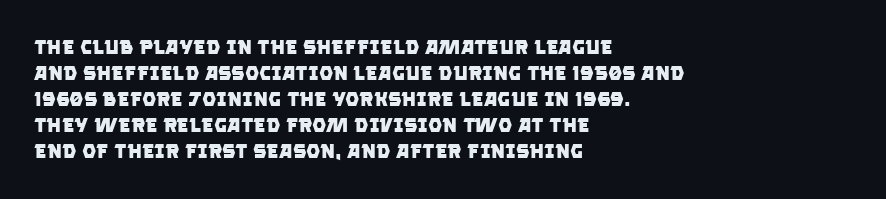
Q: Is the text bold? A: Yes.
Q: Is the text underlined? A: No.
Q: How is the paragraph aligned? A: Left-aligned.
Q: Is the spacing between letters normal or unusually wide? A: Normal.
Q: Is the spacing between lines tight, normal or loose? A: Normal.
